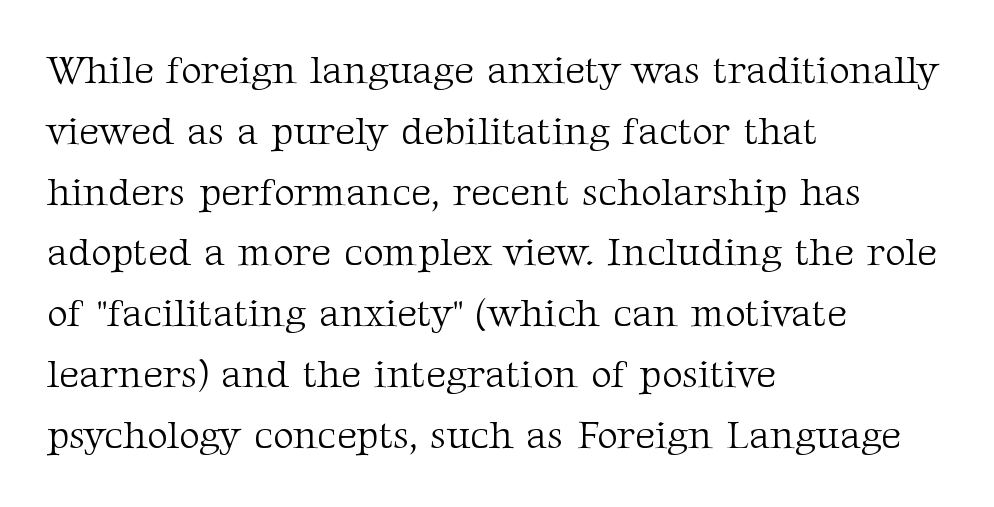
The image shows 40 px light serif type, upright; set left-aligned, normal line spacing (1.52x), normal letter spacing, not underlined; medium stroke contrast and a medium x-height.
